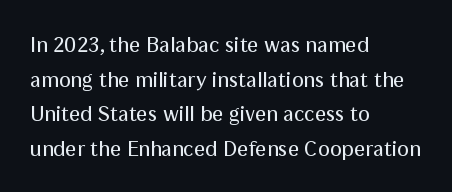
Which margin do the lines hug? The left one — the right edge is uneven. This is roman type, the default non-slanted kind. Summary of vertical rhythm: regular, with standard interline spacing. These glyphs show unthickened strokes, regular width or finer. The rendering keeps characters at their native spacing. The gap between lines stays unmarked.
